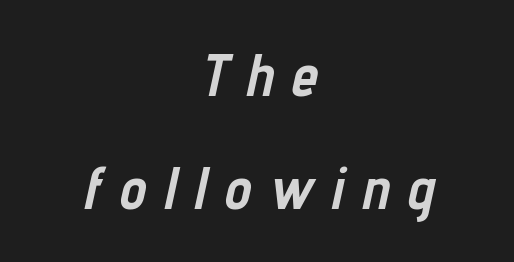
Line starts and ends both wander, symmetrically. Italic: yes, the glyphs are oblique. The face used here is proportionally spaced, like ordinary book or web type. Each word looks stretched out because of the extra space between its letters. The zone under the glyphs is completely vacant. Bold? Absolutely — the strokes are thick and heavy.
